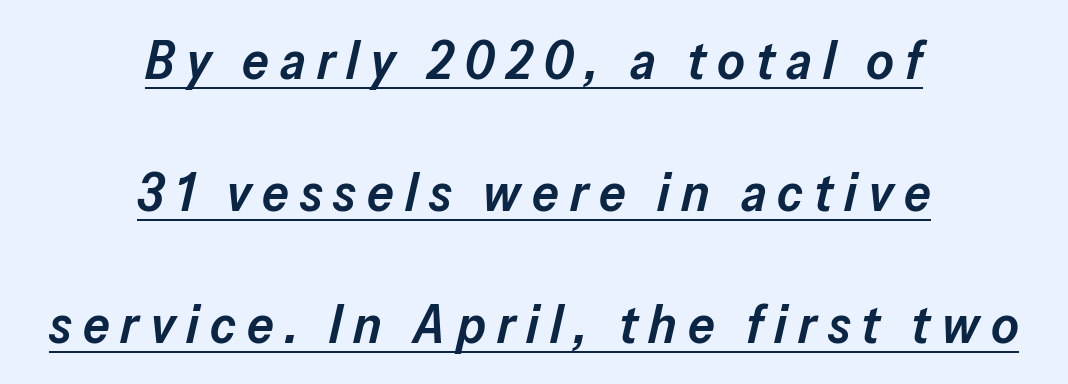
{"italic": "yes", "lean": "right", "slant_degrees": 13, "bold": "semi", "weight": "semibold", "width": "normal", "stroke_contrast": "low", "x_height": "medium", "monospaced": "no", "underline": "yes", "align": "center", "line_spacing": "loose", "line_spacing_ratio": 2.49, "letter_spacing": "wide", "letter_spacing_em": 0.21, "glyph_px": 53}
